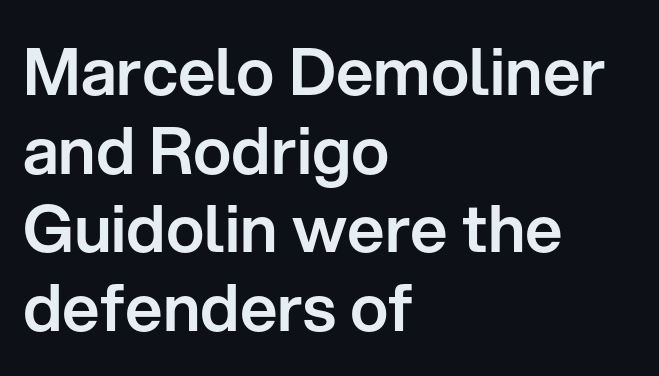
Q: Is the text italic (slanted)? A: No, it is upright.
Q: Is the typeface a serif or a sans-serif typeface? A: Sans-serif.
Q: Is the text underlined? A: No.
Q: How is the paragraph aligned? A: Left-aligned.
Q: Is the spacing between letters normal or unusually wide? A: Normal.
Q: Width (condensed, normal, or wide)? A: Normal.
Q: Stroke contrast? A: Low.
Q: x-height? A: Medium.
Q: Monospaced? A: No.
